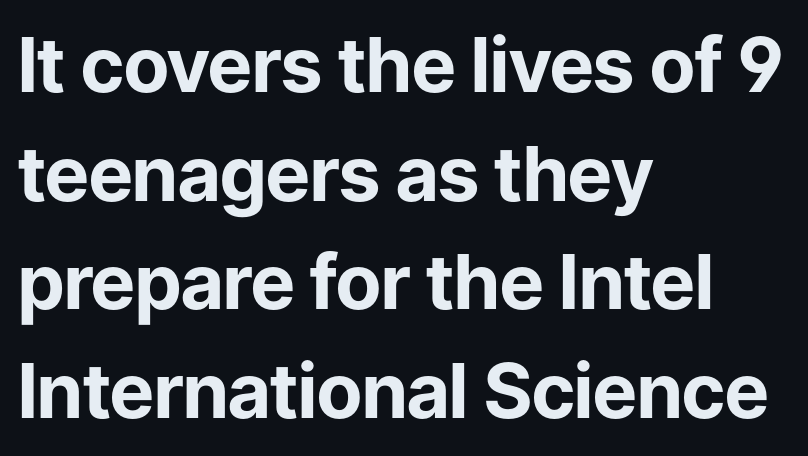
The image shows 76 px bold sans-serif type, upright; set left-aligned, normal line spacing (1.43x), normal letter spacing, not underlined; low stroke contrast and a medium x-height.
